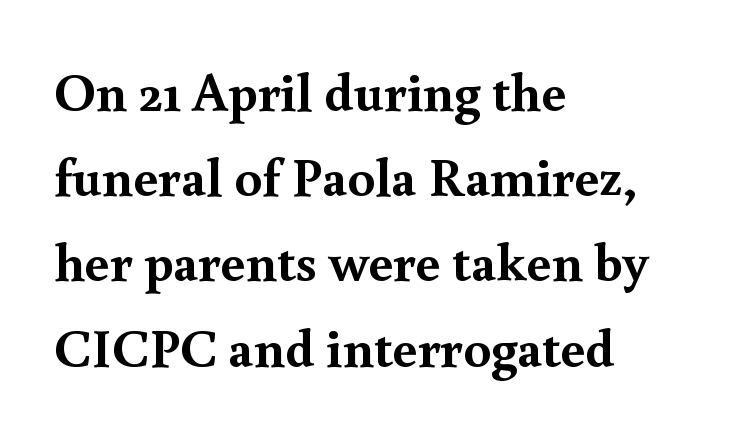
The image shows 55 px semibold serif type, upright; set left-aligned, normal line spacing (1.55x), normal letter spacing, not underlined; a small x-height.
